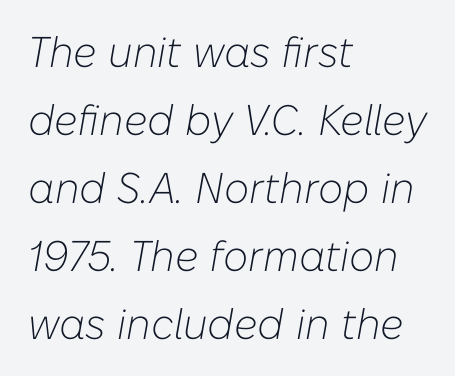
{"italic": "yes", "lean": "right", "slant_degrees": 10, "bold": "no", "weight": "light", "width": "normal", "stroke_contrast": "low", "x_height": "medium", "monospaced": "no", "underline": "no", "align": "left", "line_spacing": "normal", "line_spacing_ratio": 1.58, "letter_spacing": "normal", "letter_spacing_em": 0.0, "glyph_px": 43}
